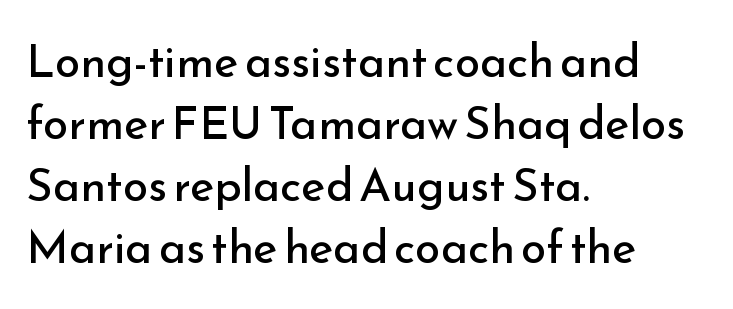
Q: Is the text bold? A: No.
Q: Is the text italic (slanted)? A: No, it is upright.
Q: Is the typeface a serif or a sans-serif typeface? A: Sans-serif.
Q: Is the text underlined? A: No.
Q: How is the paragraph aligned? A: Left-aligned.
Q: Is the spacing between letters normal or unusually wide? A: Normal.
Q: Is the spacing between lines tight, normal or loose? A: Normal.
Q: Width (condensed, normal, or wide)? A: Normal.
Q: Stroke contrast? A: Low.
Q: x-height? A: Small.
Q: Monospaced? A: No.
